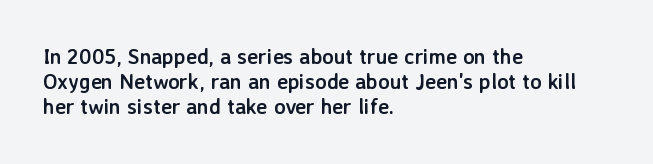
{"italic": "no", "bold": "yes", "underline": "no", "align": "left", "line_spacing_ratio": 1.2, "letter_spacing": "normal", "letter_spacing_em": 0.0, "glyph_px": 21}
